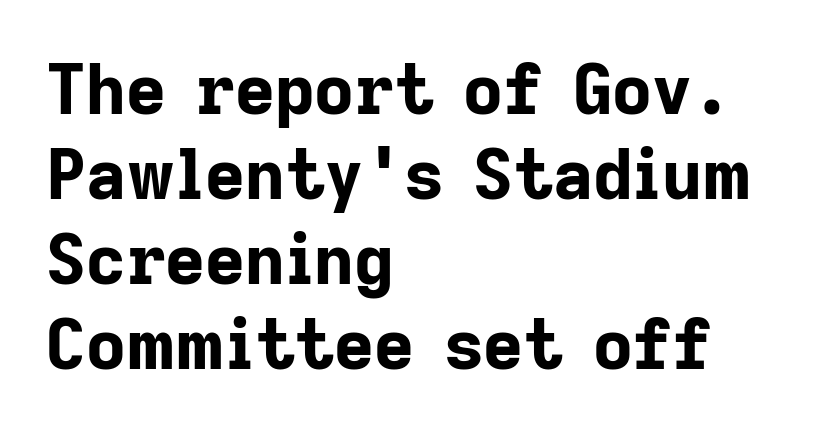
Just letters on the line, the space beneath them empty. The type sits square on the baseline with zero lean. This is sans-serif lettering, the kind often seen on screens and signage. Here the designer chose a conventional face with non-uniform glyph widths. Typographic density is high because the face is bold. Short note: letters normally spaced.
